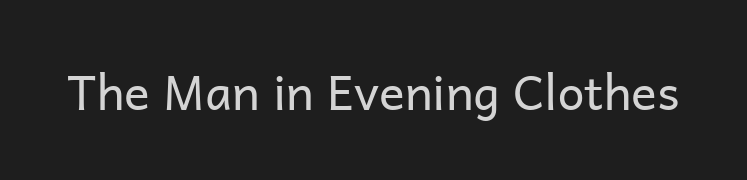
The image shows 48 px regular-weight sans-serif type, upright; set normal letter spacing, not underlined; low stroke contrast and a medium x-height.
